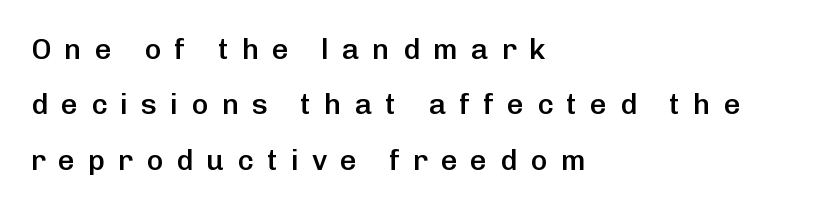
What's the leading like? Stretched, with rows far apart. This rendering uses left alignment, leaving the right contour irregular. Glyph-to-glyph distance is far greater than everyday printed text. Do the characters align in a grid? No, the font is proportional. The strip under each line holds only bare page.
